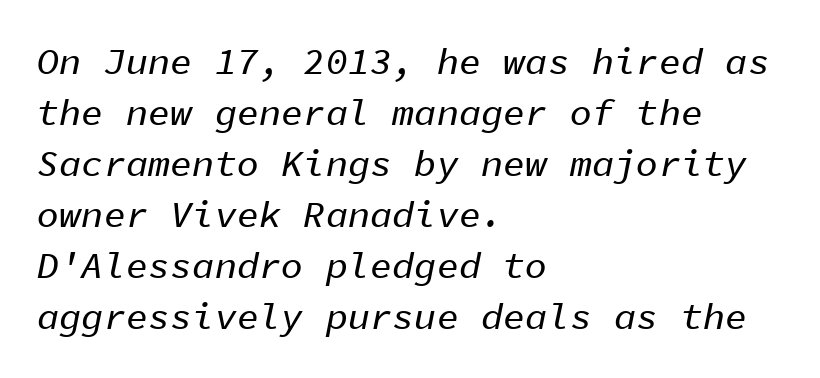
The image shows 37 px text type, italic (leaning right), monospaced; set left-aligned, normal line spacing (1.38x), normal letter spacing, not underlined; low stroke contrast and a medium x-height.
